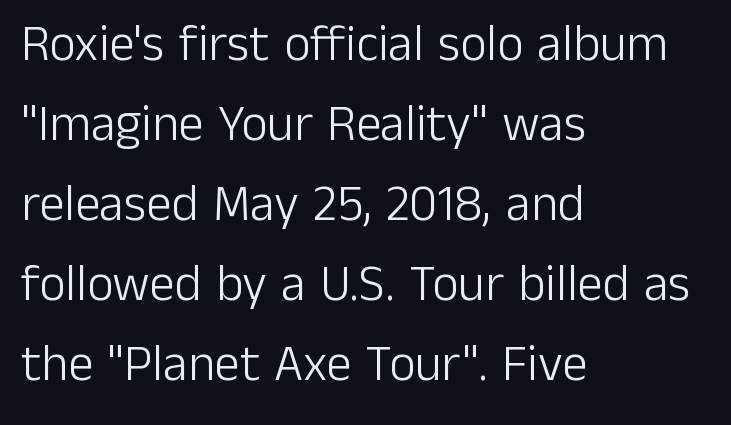
{"serif": "no", "italic": "no", "bold": "no", "weight": "light", "width": "normal", "stroke_contrast": "low", "x_height": "medium", "monospaced": "no", "underline": "no", "align": "left", "line_spacing": "normal", "line_spacing_ratio": 1.57, "letter_spacing": "normal", "letter_spacing_em": 0.0, "glyph_px": 51}
